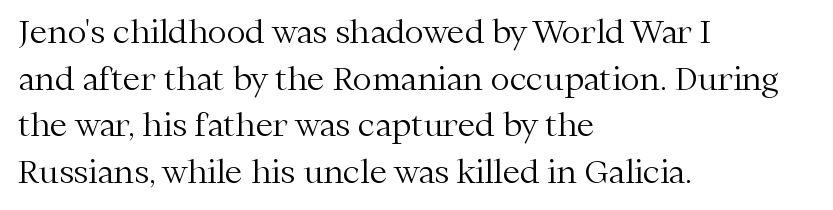
Small tapered or slab feet sit at the stroke ends, so this counts as serif. This rendering uses left alignment, leaving the right contour irregular. These lines sit exactly where default settings would place them. Do the letters lean? They stand straight. What stands out about the letter spacing? Nothing — it is the standard amount. Quick note: underline off.
